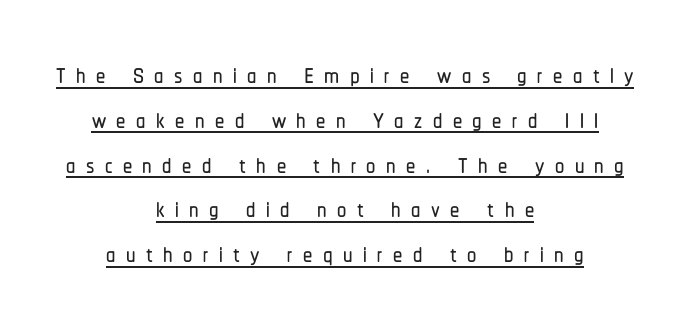
The image shows 37 px condensed sans-serif type, upright; set centered, line spacing 1.21x, unusually wide letter spacing (+0.28 em), underlined; low stroke contrast and a medium x-height.
